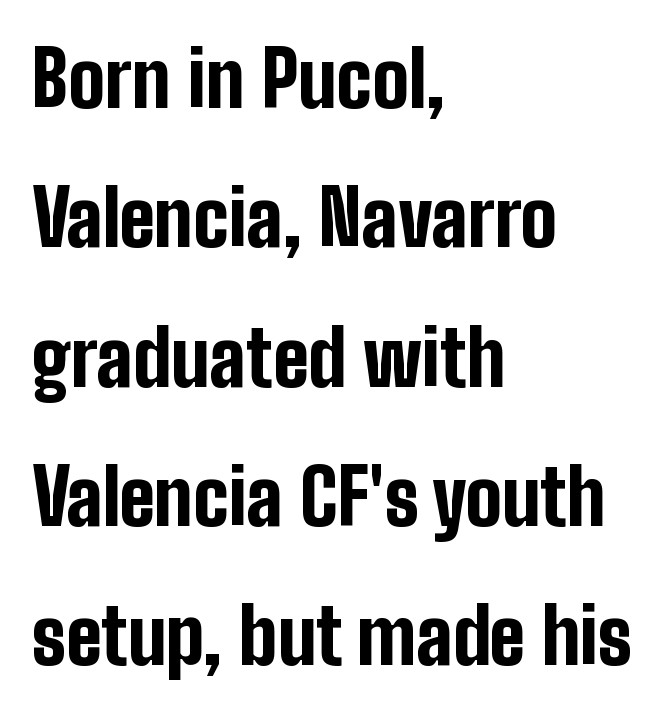
{"serif": "no", "italic": "no", "bold": "yes", "weight": "bold", "width": "condensed", "stroke_contrast": "low", "x_height": "medium", "monospaced": "no", "underline": "no", "align": "left", "line_spacing_ratio": 1.81, "letter_spacing": "normal", "letter_spacing_em": 0.0, "glyph_px": 77}
